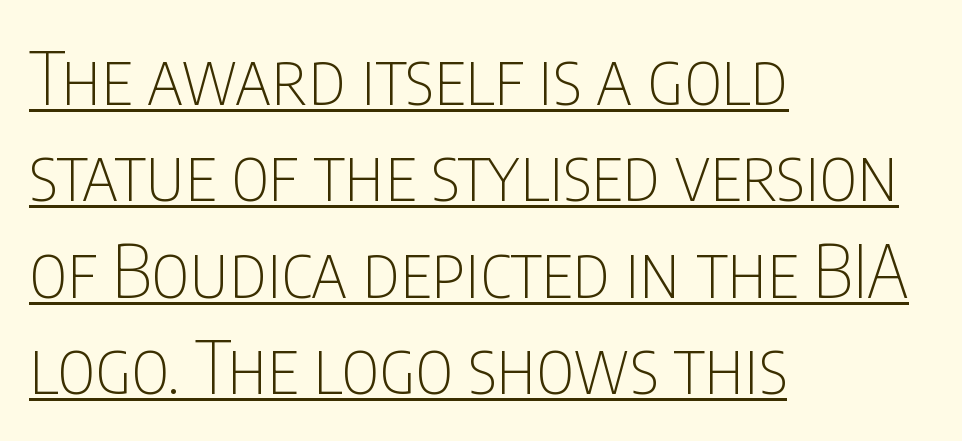
The image shows 73 px thin, condensed sans-serif type, upright; set left-aligned, normal line spacing (1.32x), normal letter spacing, underlined; low stroke contrast and a large x-height.
